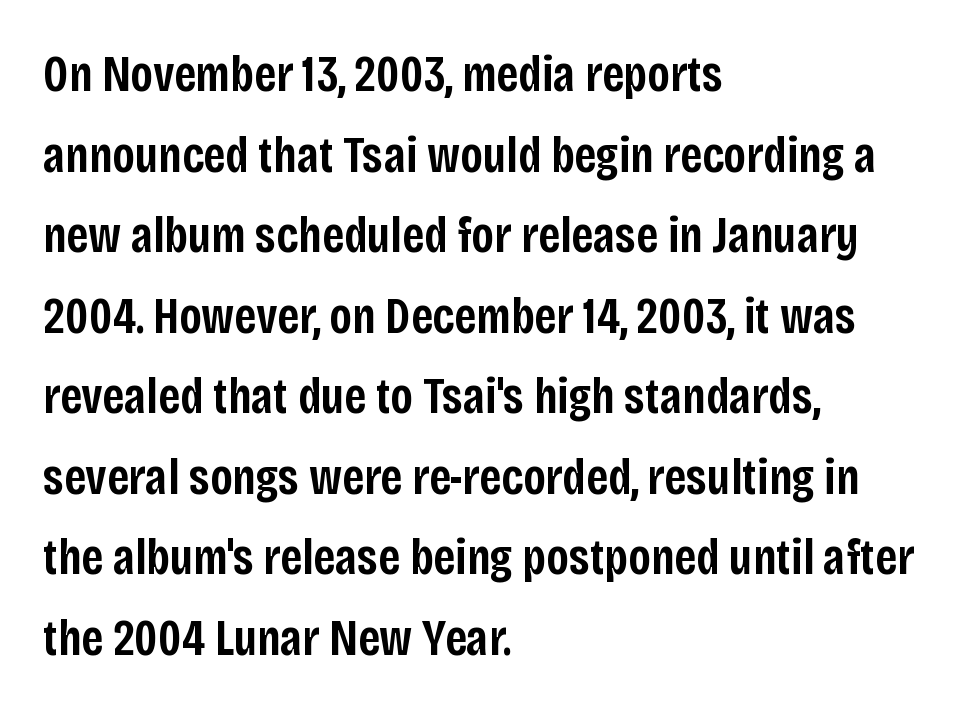
The sample has been set in demibold, a notch under bold. You could not count columns in this text — the font is proportionally spaced. This rendering features lettering with no underline. Caption: multi-line text, flush left, ragged right.
